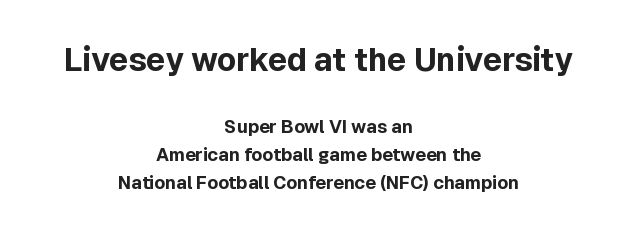
The letterforms sit shoulder to shoulder at normal distance. This rendering employs a face without finishing strokes, i.e., a sans-serif. Both edges are ragged and mirror each other, which tells us the setting is centered. I'd describe the lettering as bold — thick and assertive.
